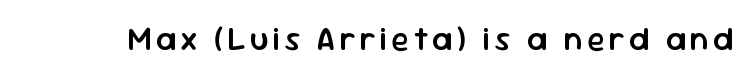
{"serif": "no", "italic": "no", "bold": "semi", "weight": "semibold", "width": "normal", "stroke_contrast": "low", "x_height": "medium", "monospaced": "no", "underline": "no", "glyph_px": 33}
